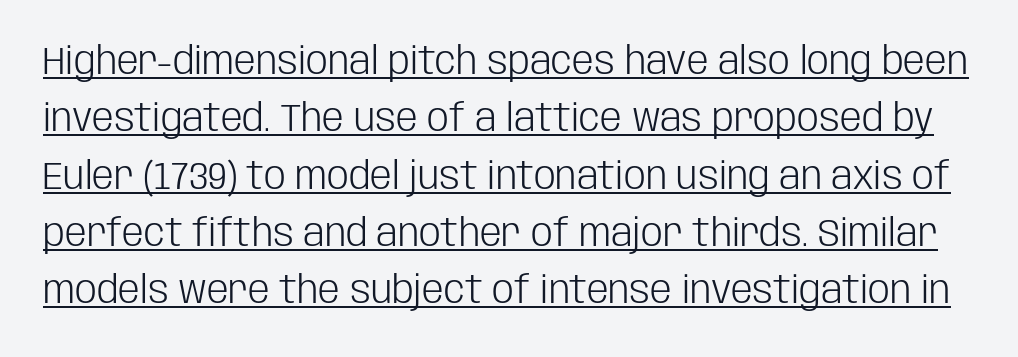
The image shows 39 px light, condensed sans-serif type, upright; set normal line spacing (1.47x), normal letter spacing, underlined; low stroke contrast and a large x-height.
